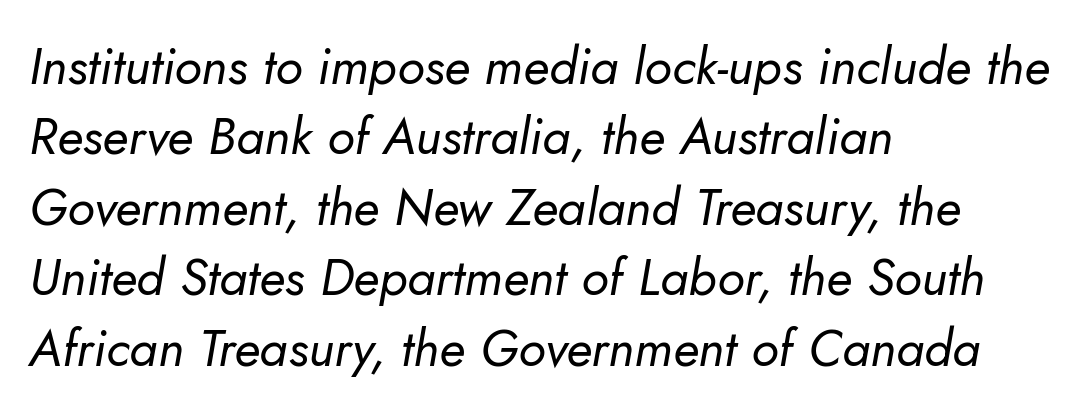
The image shows 51 px regular-weight type, italic (leaning right); set left-aligned, normal line spacing (1.38x), normal letter spacing, not underlined; low stroke contrast and a small x-height.
